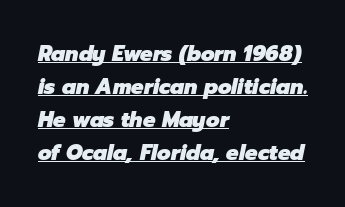
The image shows 21 px bold type, italic (leaning right); set left-aligned, normal line spacing (1.57x), normal letter spacing, underlined.
